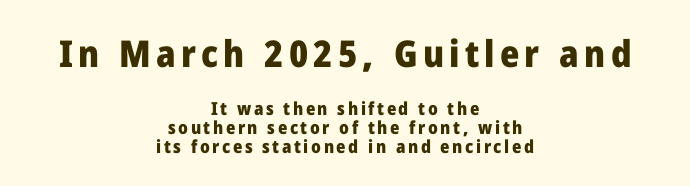
Q: Is the text bold? A: Yes.
Q: Is the text italic (slanted)? A: No, it is upright.
Q: Is the typeface a serif or a sans-serif typeface? A: Sans-serif.
Q: Is the text underlined? A: No.
Q: How is the paragraph aligned? A: Centered.
Q: Is the spacing between lines tight, normal or loose? A: Tight.
Q: Which block of text is set in a larger size, the first (top) or the second (bottom)? A: The first (top) one.
Q: Width (condensed, normal, or wide)? A: Normal.
Q: Stroke contrast? A: Low.
Q: x-height? A: Medium.
Q: Monospaced? A: No.
